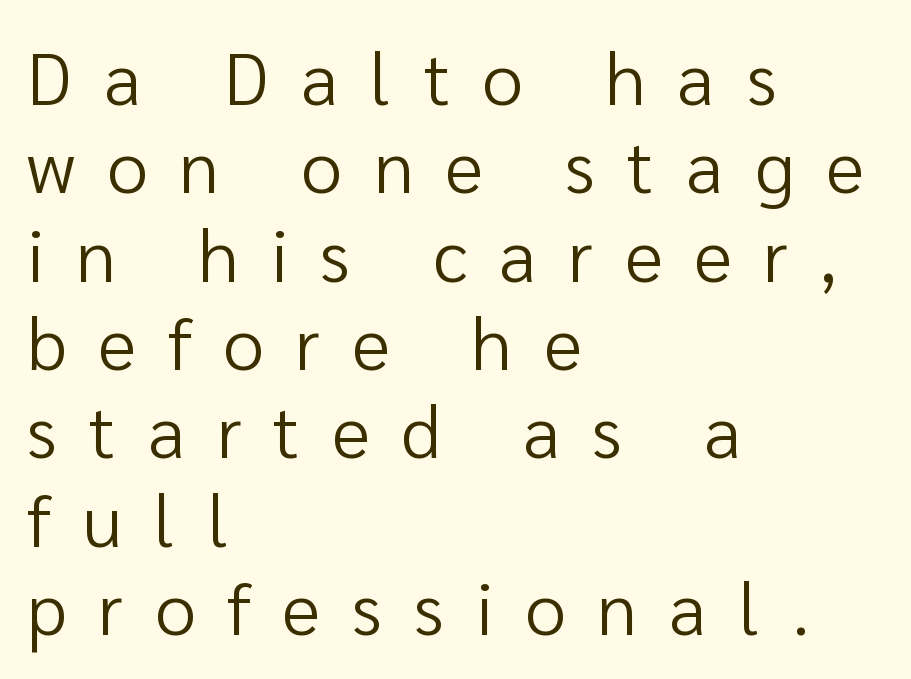
The image shows 73 px regular-weight sans-serif type, upright; set left-aligned, line spacing 1.21x, unusually wide letter spacing (+0.44 em), not underlined; low stroke contrast and a medium x-height.
